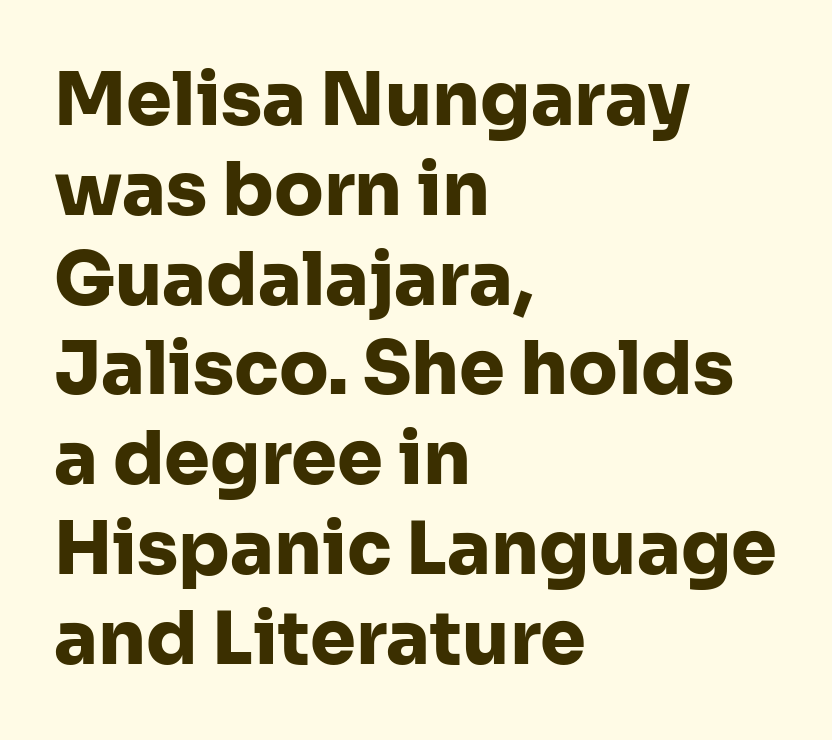
The image shows 73 px heavy sans-serif type, upright; set left-aligned, line spacing 1.23x, normal letter spacing, not underlined; low stroke contrast and a medium x-height.
